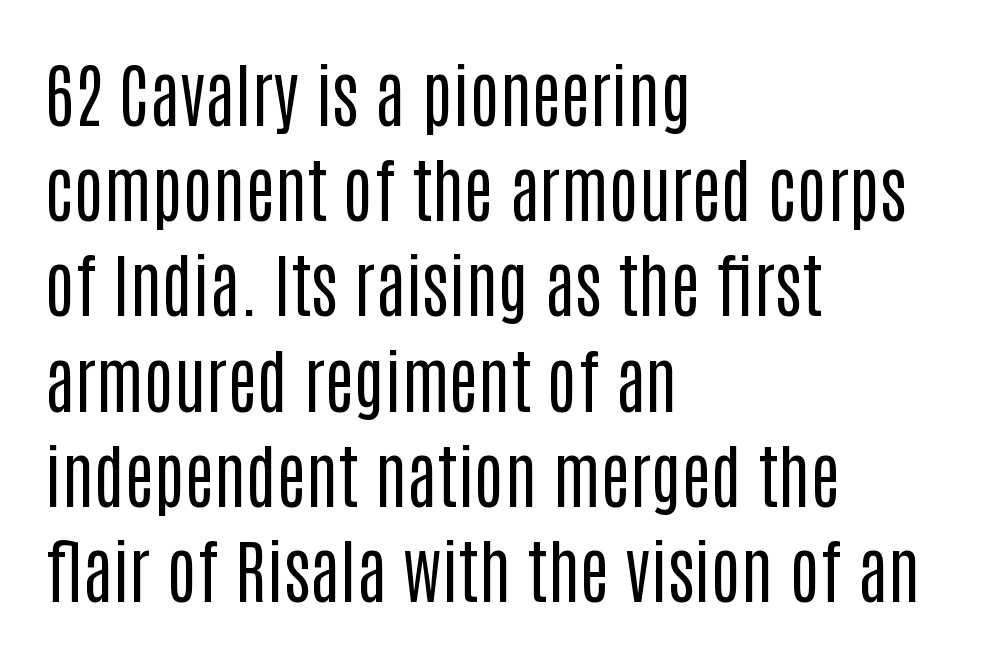
The image shows 70 px regular-weight, condensed sans-serif type, upright; set left-aligned, normal line spacing (1.36x), normal letter spacing, not underlined; low stroke contrast and a large x-height.
